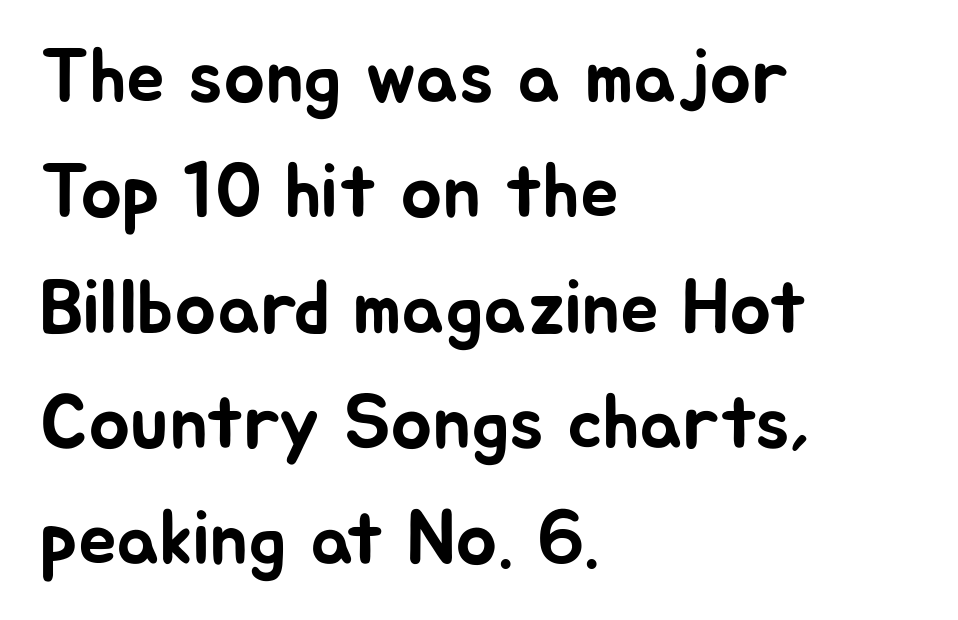
Font category for this specimen: sans-serif. The specimen omits any rule beneath the text block's lines. Every row of glyphs begins at an identical x-position on the left. Note the varied advance widths — an 'i' is clearly narrower than an 'm'. The line texture is even and compact thanks to regular tracking.
